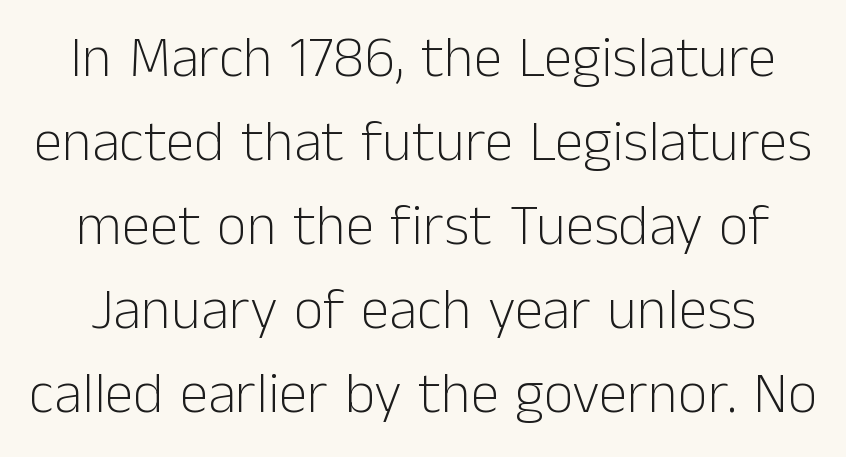
The image shows 58 px light sans-serif type, upright; set normal line spacing (1.45x), normal letter spacing, not underlined; low stroke contrast and a medium x-height.
